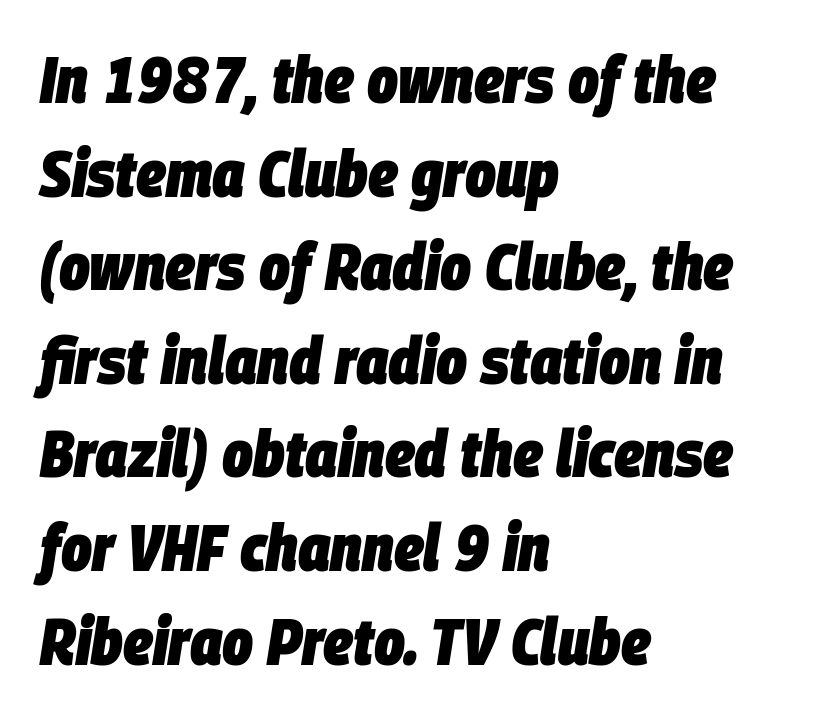
Q: Is the text bold? A: Yes.
Q: Is the text italic (slanted)? A: Yes, it leans right by about 9 degrees.
Q: Is the text underlined? A: No.
Q: How is the paragraph aligned? A: Left-aligned.
Q: Is the spacing between letters normal or unusually wide? A: Normal.
Q: Is the spacing between lines tight, normal or loose? A: Normal.
Q: Width (condensed, normal, or wide)? A: Condensed.
Q: Stroke contrast? A: Low.
Q: x-height? A: Large.
Q: Monospaced? A: No.
